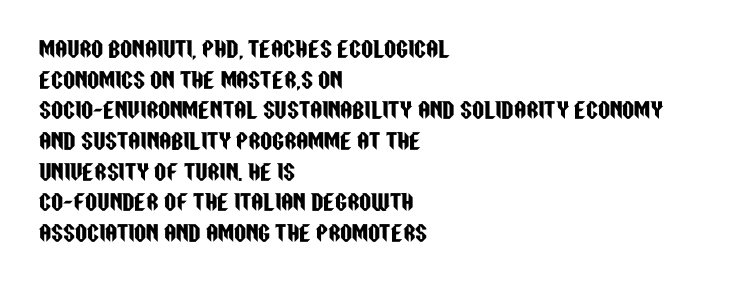
Q: Is the text italic (slanted)? A: No, it is upright.
Q: Is the text underlined? A: No.
Q: How is the paragraph aligned? A: Left-aligned.
Q: Is the spacing between letters normal or unusually wide? A: Normal.
Q: Is the spacing between lines tight, normal or loose? A: Normal.
